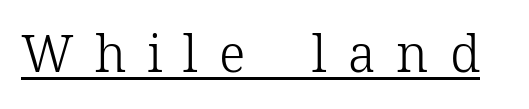
Q: Is the text bold? A: No.
Q: Is the text italic (slanted)? A: No, it is upright.
Q: Is the typeface a serif or a sans-serif typeface? A: Serif.
Q: Is the text underlined? A: Yes.
Q: Is the spacing between letters normal or unusually wide? A: Unusually wide.
Q: Width (condensed, normal, or wide)? A: Normal.
Q: Stroke contrast? A: Low.
Q: x-height? A: Medium.
Q: Monospaced? A: No.
